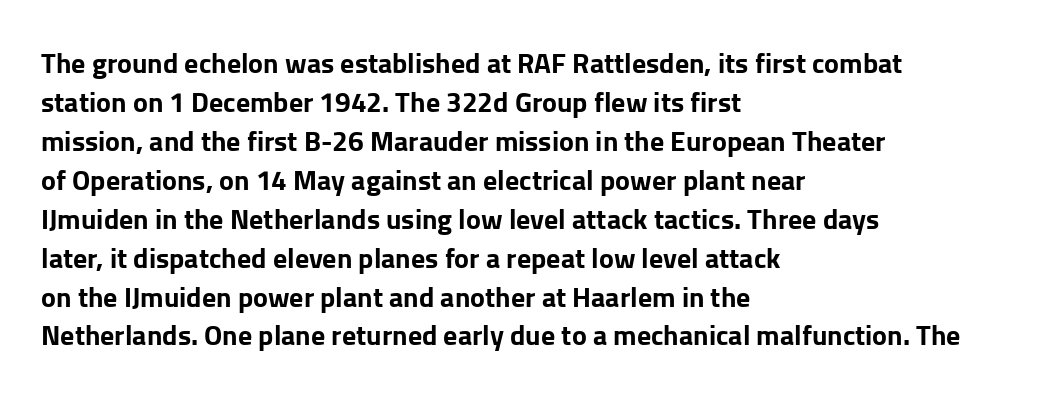
Q: Is the text bold? A: Yes.
Q: Is the text italic (slanted)? A: No, it is upright.
Q: Is the typeface a serif or a sans-serif typeface? A: Sans-serif.
Q: Is the text underlined? A: No.
Q: How is the paragraph aligned? A: Left-aligned.
Q: Is the spacing between letters normal or unusually wide? A: Normal.
Q: Is the spacing between lines tight, normal or loose? A: Normal.
Q: Width (condensed, normal, or wide)? A: Normal.
Q: Stroke contrast? A: Low.
Q: x-height? A: Medium.
Q: Monospaced? A: No.
